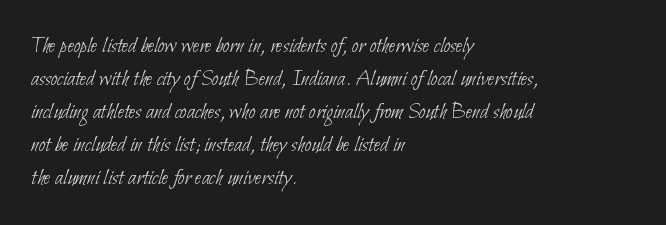
Q: Is the text bold? A: No.
Q: Is the text underlined? A: No.
Q: How is the paragraph aligned? A: Left-aligned.
Q: Is the spacing between letters normal or unusually wide? A: Normal.
Q: Is the spacing between lines tight, normal or loose? A: Normal.
